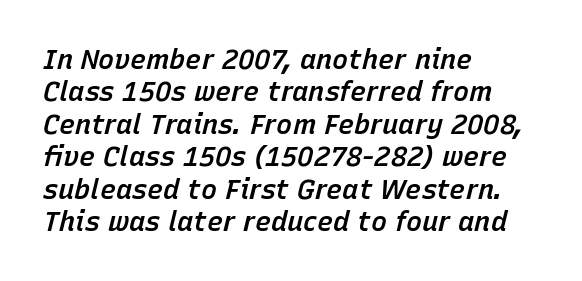
Q: Is the text bold? A: Semi-bold.
Q: Is the text italic (slanted)? A: Yes, it leans right by about 15 degrees.
Q: Is the text underlined? A: No.
Q: How is the paragraph aligned? A: Left-aligned.
Q: Is the spacing between letters normal or unusually wide? A: Normal.
